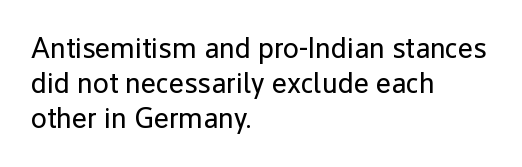
Font category for this specimen: sans-serif. The cut favours lightness, reaching ordinary text weight at its darkest. The type is set solid horizontally, with unmodified tracking. The letters stand straight up with perfectly vertical stems. The zone under the glyphs is completely vacant. Varying glyph widths throughout — classic text-font behaviour.
